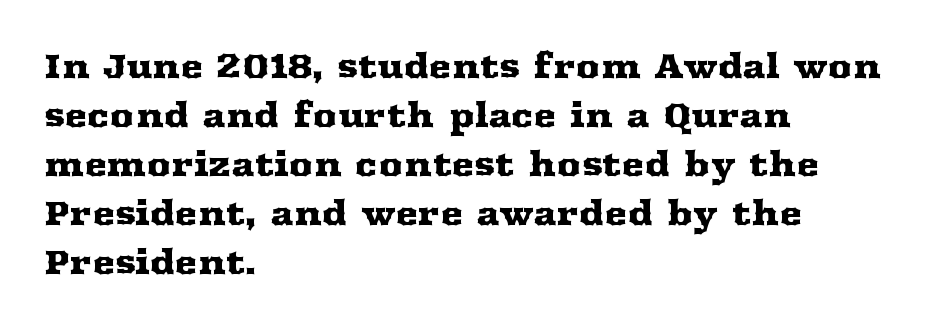
{"serif": "yes", "italic": "no", "width": "wide", "stroke_contrast": "medium", "x_height": "medium", "monospaced": "no", "underline": "no", "align": "left", "line_spacing": "normal", "line_spacing_ratio": 1.44, "letter_spacing": "normal", "letter_spacing_em": 0.0, "glyph_px": 34}
